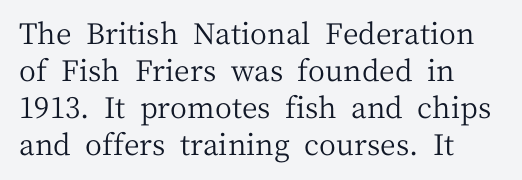
No word sits above an underline. Which margin do the lines hug? The left one — the right edge is uneven. Is this a sans? No — the strokes have serifs. Is the letter spacing exaggerated? No — it looks like the ordinary default.
